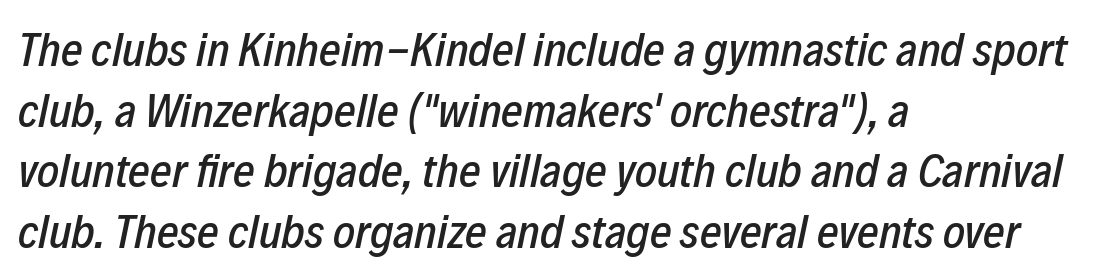
The image shows 47 px condensed type, italic (leaning right); set left-aligned, normal line spacing (1.29x), normal letter spacing, not underlined; low stroke contrast and a medium x-height.
